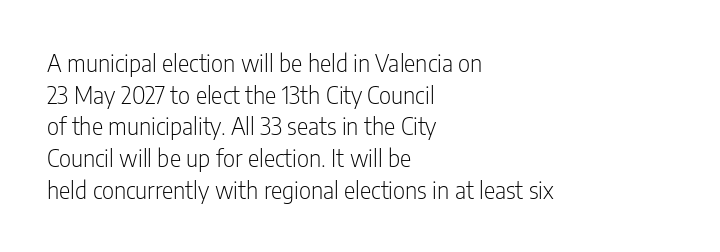
The image shows 24 px text type, upright; set left-aligned, normal line spacing (1.32x), normal letter spacing, not underlined.
